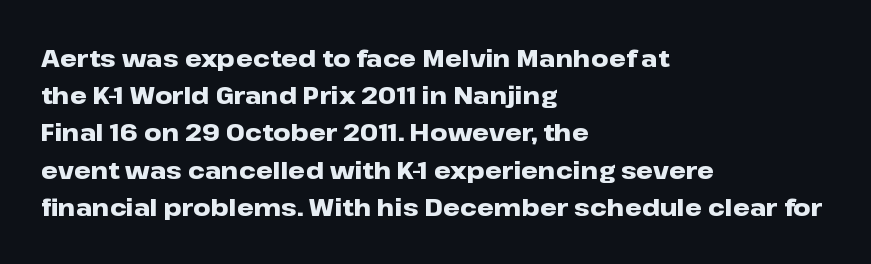
The image shows 24 px bold type, upright; set left-aligned, normal line spacing (1.55x), normal letter spacing, not underlined.
